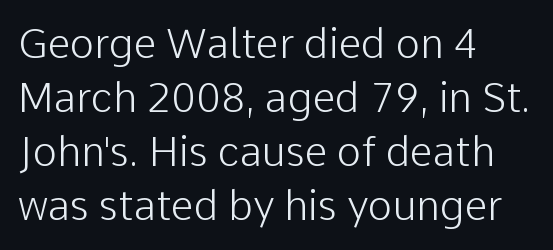
Q: Is the text bold? A: No.
Q: Is the text italic (slanted)? A: No, it is upright.
Q: Is the typeface a serif or a sans-serif typeface? A: Sans-serif.
Q: Is the text underlined? A: No.
Q: How is the paragraph aligned? A: Left-aligned.
Q: Is the spacing between letters normal or unusually wide? A: Normal.
Q: Is the spacing between lines tight, normal or loose? A: Normal.
Q: Width (condensed, normal, or wide)? A: Normal.
Q: Stroke contrast? A: Low.
Q: x-height? A: Medium.
Q: Monospaced? A: No.
